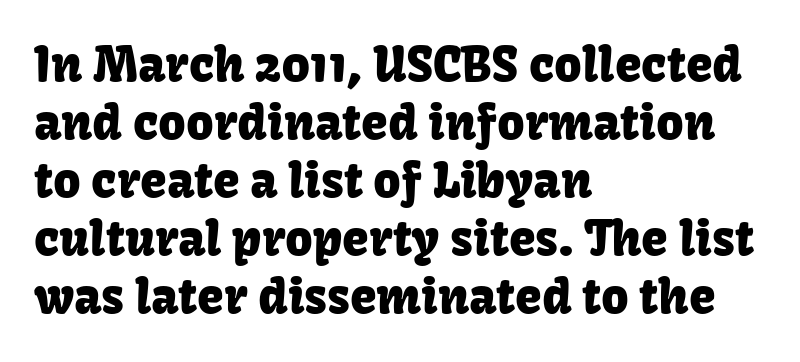
Q: Is the text italic (slanted)? A: No, it is upright.
Q: Is the typeface a serif or a sans-serif typeface? A: Sans-serif.
Q: Is the text underlined? A: No.
Q: How is the paragraph aligned? A: Left-aligned.
Q: Is the spacing between letters normal or unusually wide? A: Normal.
Q: Width (condensed, normal, or wide)? A: Normal.
Q: Stroke contrast? A: Low.
Q: x-height? A: Medium.
Q: Monospaced? A: No.
